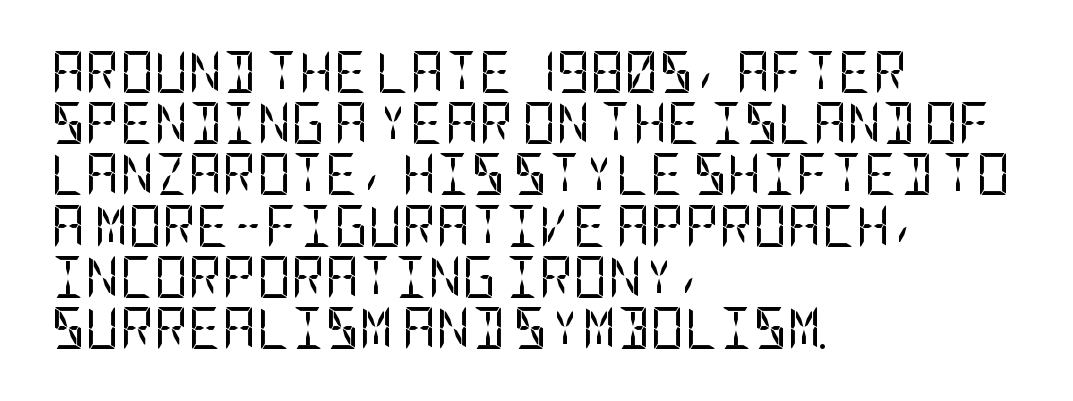
Stems here are at most as thick as an everyday book face. Underline: absent. The passage is arranged the way most books set body copy — flush left. This is sans-serif lettering, the kind often seen on screens and signage.
